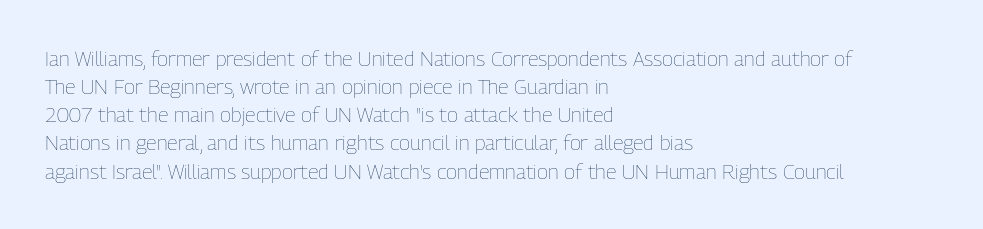
{"italic": "no", "bold": "no", "underline": "no", "align": "left", "line_spacing": "normal", "line_spacing_ratio": 1.34, "letter_spacing": "normal", "letter_spacing_em": 0.0, "glyph_px": 21}
